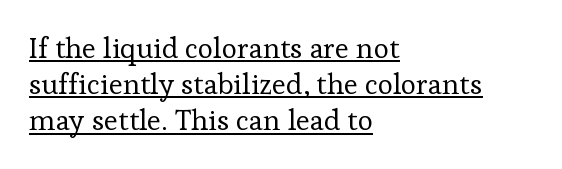
The glyphs in this specimen are seriffed. Does the leading feel generous? No, just average. This is roman type, the default non-slanted kind. Character widths vary here, with narrow letters taking less room than wide ones.
